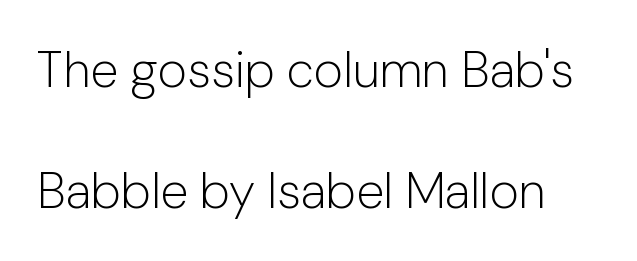
Q: Is the text bold? A: No.
Q: Is the text italic (slanted)? A: No, it is upright.
Q: Is the typeface a serif or a sans-serif typeface? A: Sans-serif.
Q: Is the text underlined? A: No.
Q: Is the spacing between letters normal or unusually wide? A: Normal.
Q: Is the spacing between lines tight, normal or loose? A: Loose.
Q: Width (condensed, normal, or wide)? A: Normal.
Q: Stroke contrast? A: Low.
Q: x-height? A: Medium.
Q: Monospaced? A: No.
